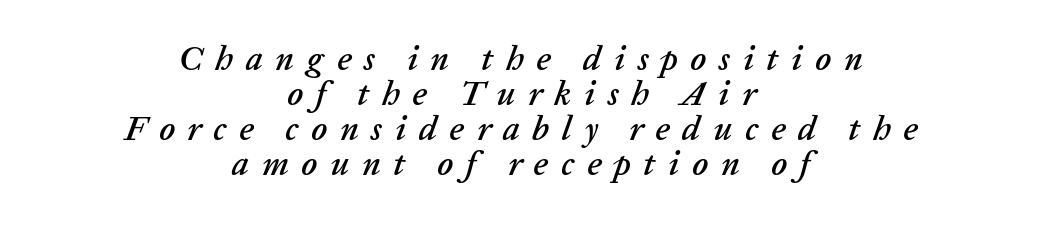
Q: Is the text italic (slanted)? A: Yes, it leans right by about 20 degrees.
Q: Is the text underlined? A: No.
Q: How is the paragraph aligned? A: Centered.
Q: Is the spacing between letters normal or unusually wide? A: Unusually wide.
Q: Is the spacing between lines tight, normal or loose? A: Tight.
Q: Width (condensed, normal, or wide)? A: Normal.
Q: Stroke contrast? A: Low.
Q: x-height? A: Medium.
Q: Monospaced? A: No.
